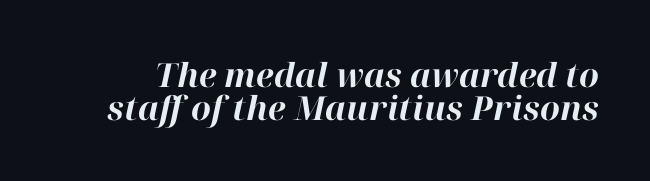
{"italic": "yes", "lean": "right", "slant_degrees": 12, "bold": "yes", "weight": "bold", "width": "normal", "stroke_contrast": "high", "x_height": "medium", "monospaced": "no", "underline": "no", "line_spacing": "tight", "line_spacing_ratio": 1.0, "letter_spacing": "normal", "letter_spacing_em": 0.0, "glyph_px": 33}
